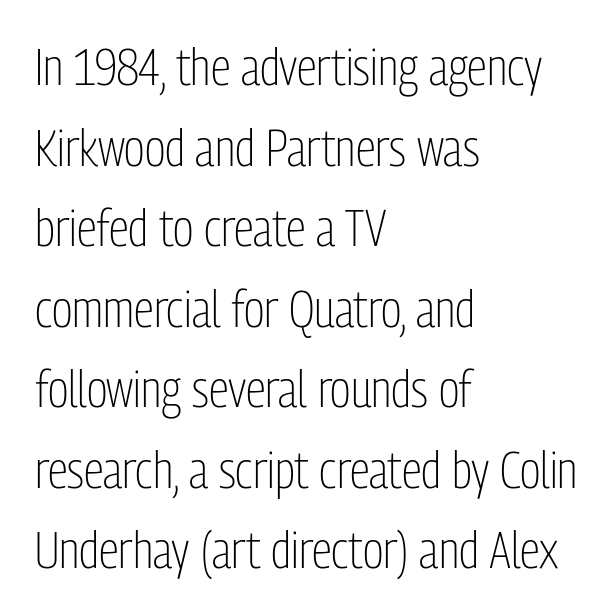
The image shows 51 px light, condensed sans-serif type, upright; set left-aligned, normal line spacing (1.58x), normal letter spacing, not underlined; low stroke contrast and a medium x-height.
